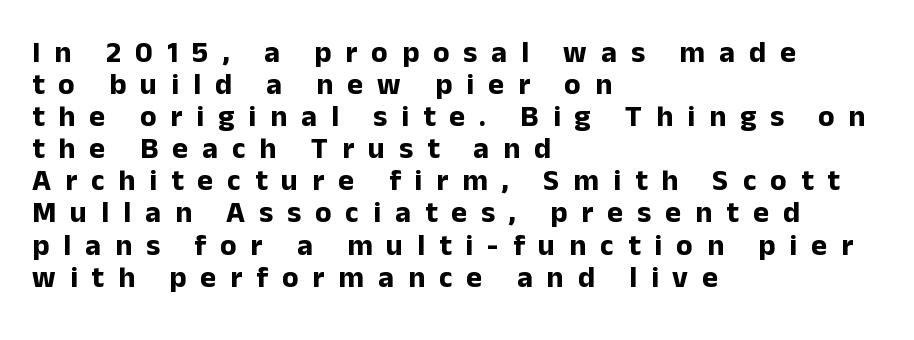
The image shows 30 px bold sans-serif type, upright; set left-aligned, tight line spacing (1.07x), unusually wide letter spacing (+0.47 em), not underlined; low stroke contrast and a medium x-height.
